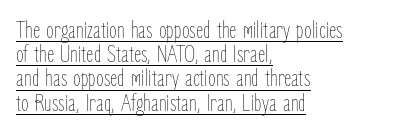
{"italic": "no", "bold": "no", "underline": "yes", "align": "left", "line_spacing": "tight", "line_spacing_ratio": 0.97, "letter_spacing": "normal", "letter_spacing_em": 0.0, "glyph_px": 25}
